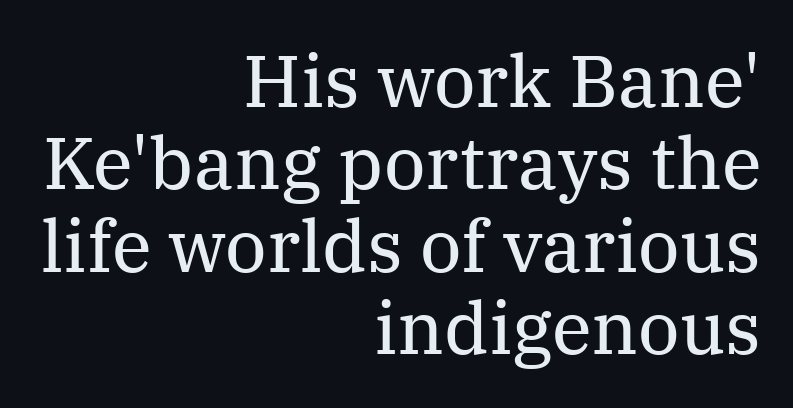
Q: Is the text bold? A: No.
Q: Is the text italic (slanted)? A: No, it is upright.
Q: Is the typeface a serif or a sans-serif typeface? A: Serif.
Q: Is the text underlined? A: No.
Q: How is the paragraph aligned? A: Right-aligned.
Q: Is the spacing between letters normal or unusually wide? A: Normal.
Q: Is the spacing between lines tight, normal or loose? A: Tight.
Q: Width (condensed, normal, or wide)? A: Normal.
Q: Stroke contrast? A: Medium.
Q: x-height? A: Medium.
Q: Monospaced? A: No.
